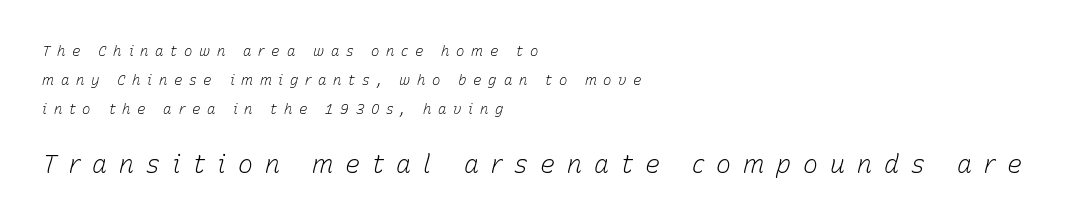
The setting favours the left margin, as ordinary paragraphs usually do. Whoever set this chose breathing room over compactness in the vertical rhythm. Tracking value appears strongly positive — letters spread wide. The font sits on the lighter half of the weight spectrum, regular included.
